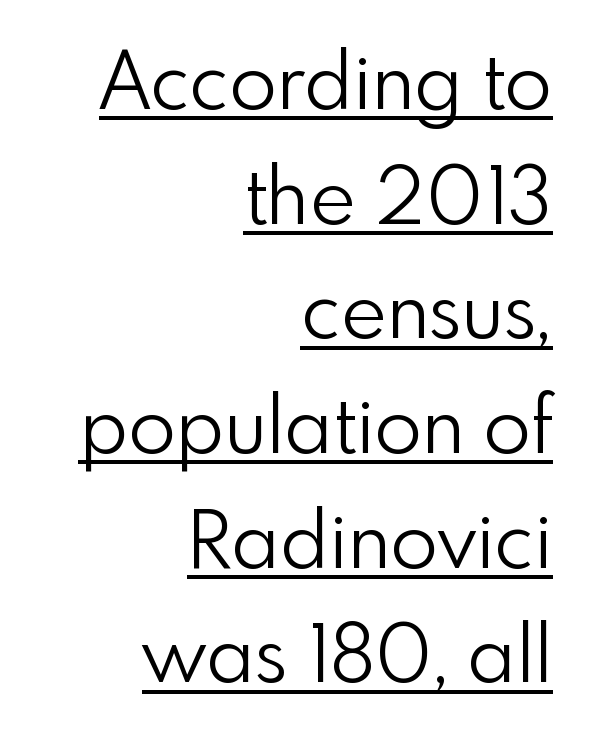
The letters stand upright; this is a roman face. Every row of glyphs terminates at an identical x-position on the right. The characters are drawn with everyday or finer stroke widths. Descenders here cross a horizontal rule under the line.
